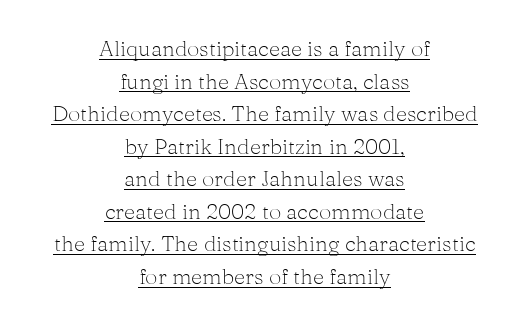
Q: Is the text bold? A: No.
Q: Is the text italic (slanted)? A: No, it is upright.
Q: Is the text underlined? A: Yes.
Q: How is the paragraph aligned? A: Centered.
Q: Is the spacing between letters normal or unusually wide? A: Normal.
Q: Is the spacing between lines tight, normal or loose? A: Normal.
